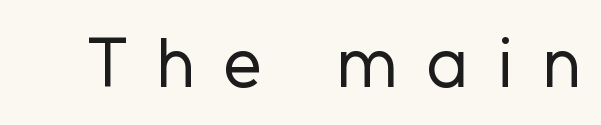
{"serif": "no", "italic": "no", "bold": "no", "weight": "regular", "width": "normal", "stroke_contrast": "low", "x_height": "medium", "monospaced": "no", "underline": "no", "letter_spacing": "wide", "letter_spacing_em": 0.41, "glyph_px": 70}
